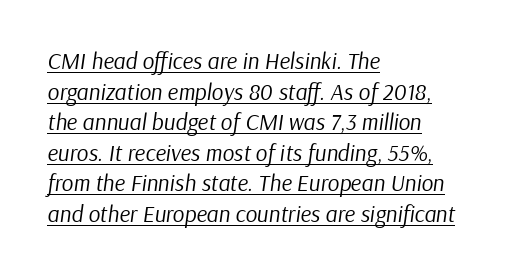
Q: Is the text bold? A: No.
Q: Is the text italic (slanted)? A: Yes, it leans right by about 9 degrees.
Q: Is the text underlined? A: Yes.
Q: How is the paragraph aligned? A: Left-aligned.
Q: Is the spacing between letters normal or unusually wide? A: Normal.
Q: Is the spacing between lines tight, normal or loose? A: Normal.
